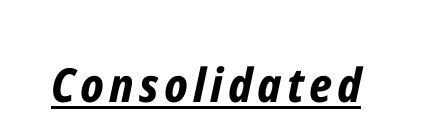
Q: Is the text bold? A: Yes.
Q: Is the text italic (slanted)? A: Yes, it leans right by about 12 degrees.
Q: Is the text underlined? A: Yes.
Q: Width (condensed, normal, or wide)? A: Condensed.
Q: Stroke contrast? A: Low.
Q: x-height? A: Medium.
Q: Monospaced? A: No.
